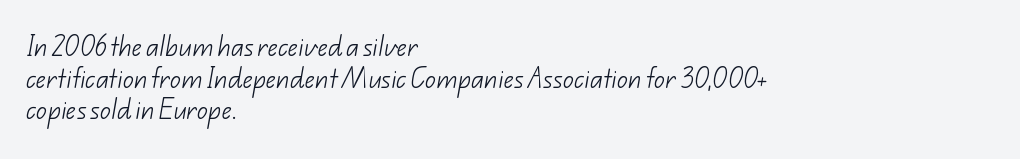
{"bold": "no", "underline": "no", "align": "left", "line_spacing": "normal", "line_spacing_ratio": 1.44, "letter_spacing": "normal", "letter_spacing_em": 0.0, "glyph_px": 22}
